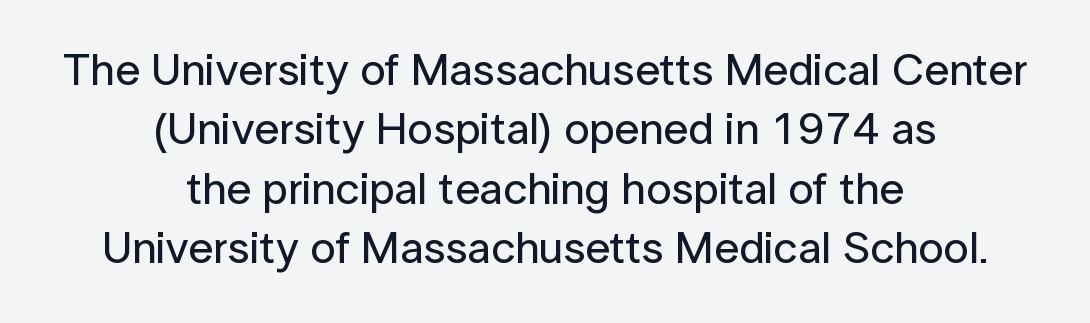
{"serif": "no", "italic": "no", "width": "normal", "stroke_contrast": "low", "x_height": "medium", "monospaced": "no", "underline": "no", "align": "center", "line_spacing": "normal", "line_spacing_ratio": 1.32, "letter_spacing": "normal", "letter_spacing_em": 0.0, "glyph_px": 45}
